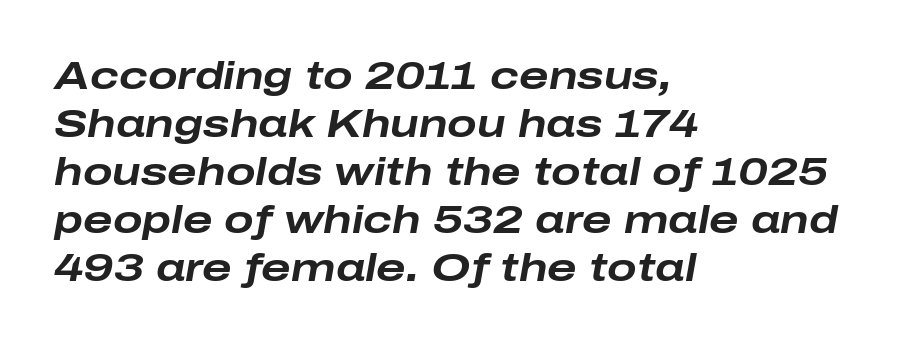
{"italic": "yes", "lean": "right", "slant_degrees": 10, "bold": "yes", "weight": "bold", "width": "wide", "stroke_contrast": "low", "x_height": "medium", "monospaced": "no", "underline": "no", "align": "left", "line_spacing_ratio": 1.23, "letter_spacing": "normal", "letter_spacing_em": 0.0, "glyph_px": 39}
